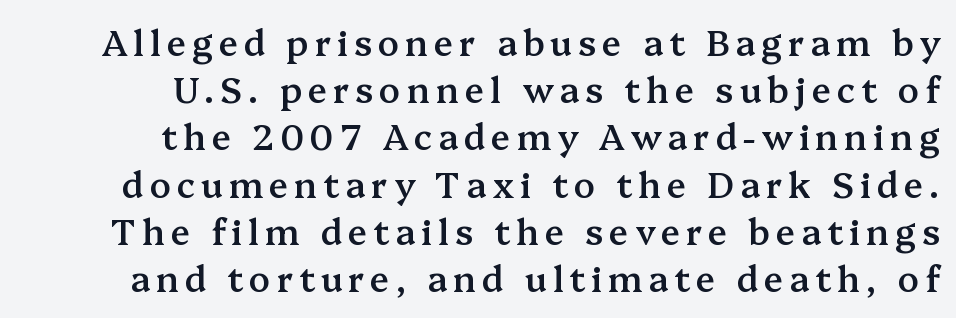
If you measured baseline to baseline, you'd find a middling distance. Clear beneath every line of the passage. Typeset ragged left — the right edge is the straight one. What weight is shown? A semibold, between regular and bold. The passage shown is typed in a proportional face where columns would drift. Designer's note — italics off, roman on.
